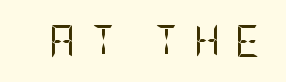
Q: Is the text bold? A: No.
Q: Is the text italic (slanted)? A: No, it is upright.
Q: Is the typeface a serif or a sans-serif typeface? A: Sans-serif.
Q: Is the text underlined? A: No.
Q: Is the spacing between letters normal or unusually wide? A: Unusually wide.
Q: Width (condensed, normal, or wide)? A: Condensed.
Q: Stroke contrast? A: Low.
Q: x-height? A: Large.
